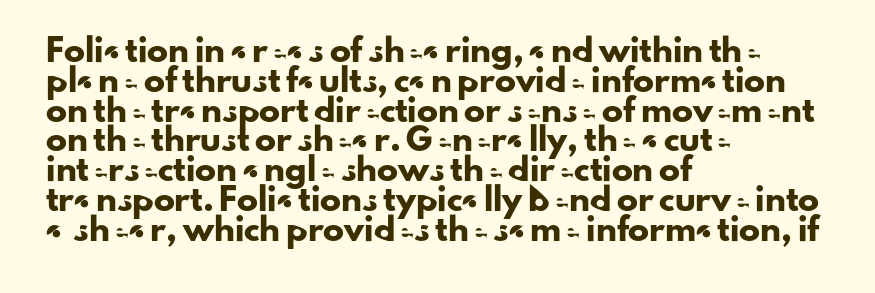
Q: Is the text italic (slanted)? A: No, it is upright.
Q: Is the text underlined? A: No.
Q: How is the paragraph aligned? A: Left-aligned.
Q: Is the spacing between letters normal or unusually wide? A: Normal.
Q: Is the spacing between lines tight, normal or loose? A: Normal.
